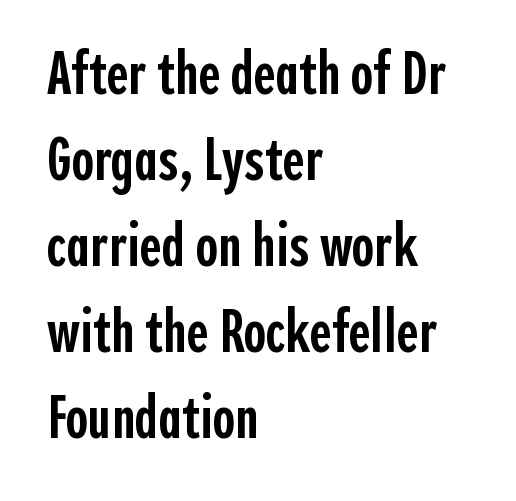
The image shows 61 px semibold, condensed sans-serif type, upright; set left-aligned, normal line spacing (1.41x), normal letter spacing, not underlined; a medium x-height.
